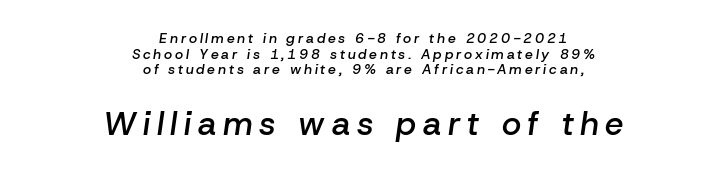
The image shows 33 px semibold type, italic (leaning right); set centered, tight line spacing (1.11x), unusually wide letter spacing (+0.2 em), not underlined; the second (bottom) block is 2.36x larger; low stroke contrast and a medium x-height.
